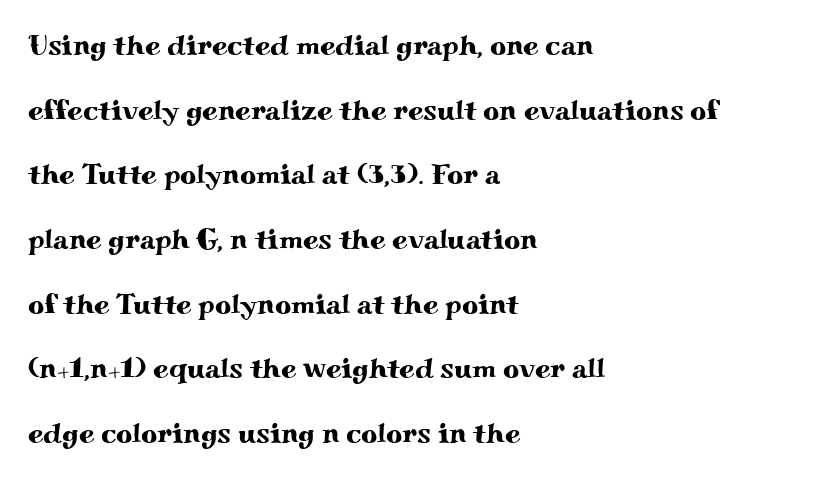
The image shows 28 px wide serif type, upright; set left-aligned, loose line spacing (2.31x), normal letter spacing, not underlined; medium stroke contrast and a small x-height.
